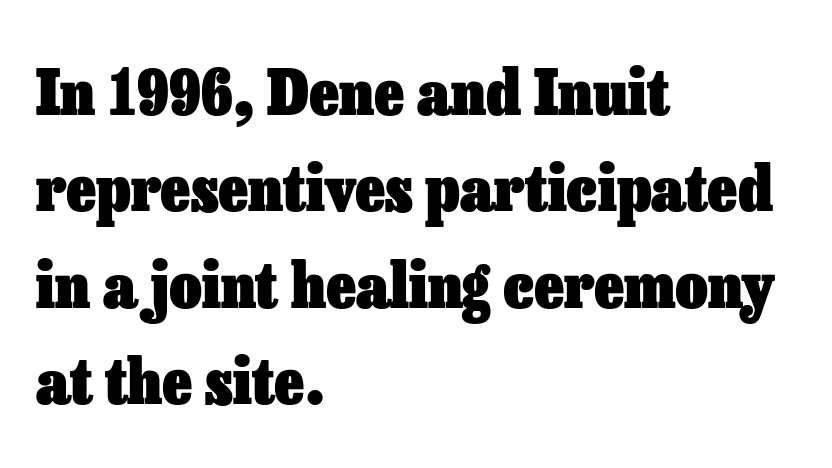
Q: Is the text bold? A: Yes.
Q: Is the text italic (slanted)? A: No, it is upright.
Q: Is the text underlined? A: No.
Q: How is the paragraph aligned? A: Left-aligned.
Q: Is the spacing between letters normal or unusually wide? A: Normal.
Q: Is the spacing between lines tight, normal or loose? A: Normal.
Q: Width (condensed, normal, or wide)? A: Normal.
Q: Stroke contrast? A: Low.
Q: x-height? A: Medium.
Q: Monospaced? A: No.
